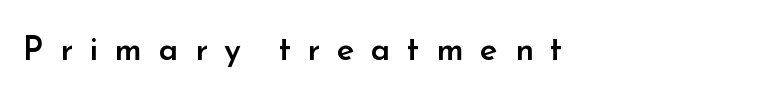
The image shows 33 px semibold sans-serif type, upright; set unusually wide letter spacing (+0.5 em), not underlined; low stroke contrast and a small x-height.
